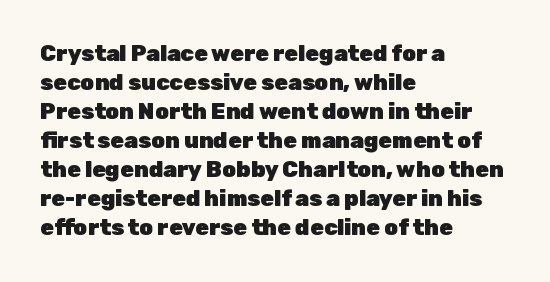
I'd describe the lettering as bold — thick and assertive. Line starts are locked; line ends wander. Nope, not italic — everything's standing straight. Only glyphs here, with clear space below each row.
